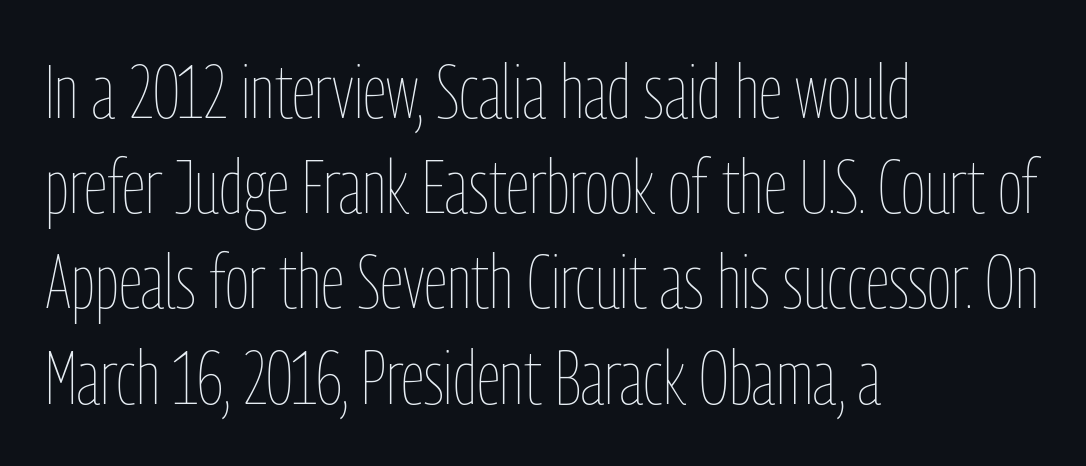
{"italic": "no", "bold": "no", "weight": "thin", "width": "condensed", "stroke_contrast": "low", "x_height": "medium", "monospaced": "no", "underline": "no", "align": "left", "line_spacing": "normal", "line_spacing_ratio": 1.27, "letter_spacing": "normal", "letter_spacing_em": 0.0, "glyph_px": 75}
